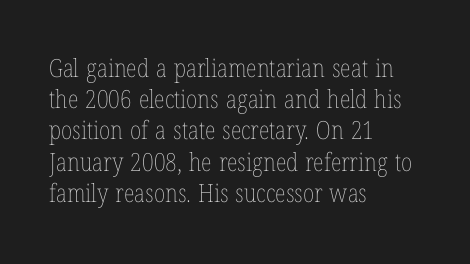
Spacing between characters is what you'd get straight out of the box. Ordinary non-slanted type is in use. The compositor pushed each line to the left boundary. Rows of type keep a routine distance in the vertical direction.
